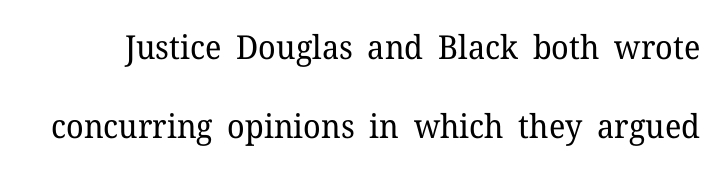
The image shows 33 px regular-weight serif type, upright; set loose line spacing (2.38x), normal letter spacing, not underlined; low stroke contrast and a medium x-height.
